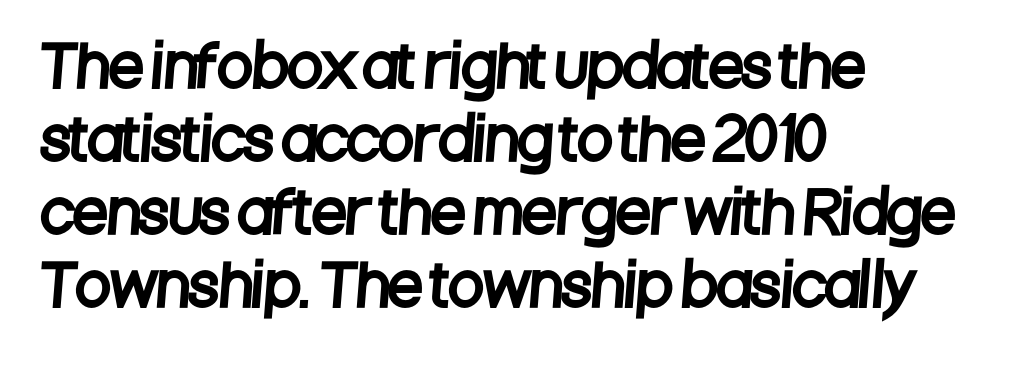
The block of text has a typical density, with ordinary space between rows. The face used here is proportionally spaced, like ordinary book or web type. The lines are quadded left. The face used here is rendered with its standard letterfit. The letters carry no serifs — their stems end cleanly without finishing strokes. The strip under each line holds only bare page.
